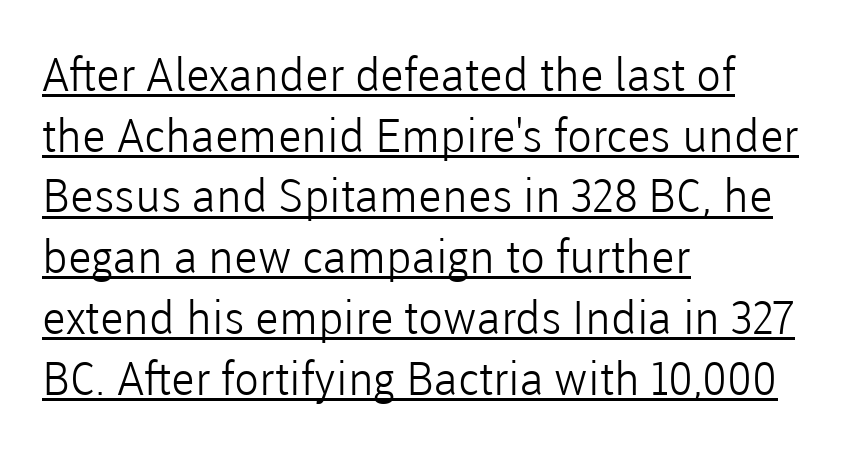
{"serif": "no", "italic": "no", "bold": "no", "weight": "light", "width": "normal", "stroke_contrast": "low", "x_height": "medium", "monospaced": "no", "underline": "yes", "align": "left", "line_spacing": "normal", "line_spacing_ratio": 1.32, "letter_spacing": "normal", "letter_spacing_em": 0.0, "glyph_px": 46}
